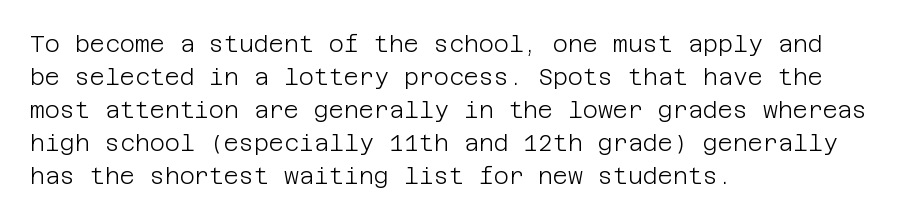
Q: Is the text bold? A: No.
Q: Is the text italic (slanted)? A: No, it is upright.
Q: Is the text underlined? A: No.
Q: How is the paragraph aligned? A: Left-aligned.
Q: Is the spacing between letters normal or unusually wide? A: Normal.
Q: Is the spacing between lines tight, normal or loose? A: Normal.
